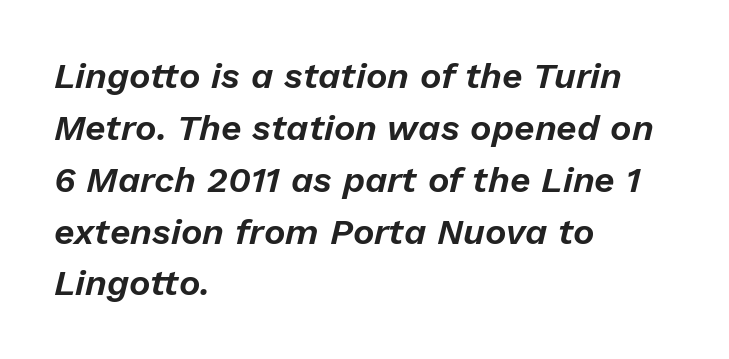
{"italic": "yes", "lean": "right", "slant_degrees": 13, "width": "normal", "stroke_contrast": "low", "x_height": "medium", "monospaced": "no", "underline": "no", "align": "left", "line_spacing": "normal", "line_spacing_ratio": 1.44, "letter_spacing": "normal", "letter_spacing_em": 0.0, "glyph_px": 36}
